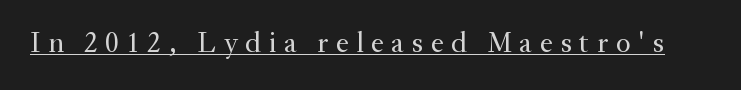
Q: Is the text bold? A: No.
Q: Is the text italic (slanted)? A: No, it is upright.
Q: Is the typeface a serif or a sans-serif typeface? A: Serif.
Q: Is the text underlined? A: Yes.
Q: Is the spacing between letters normal or unusually wide? A: Unusually wide.
Q: Width (condensed, normal, or wide)? A: Normal.
Q: Stroke contrast? A: Medium.
Q: x-height? A: Small.
Q: Monospaced? A: No.
